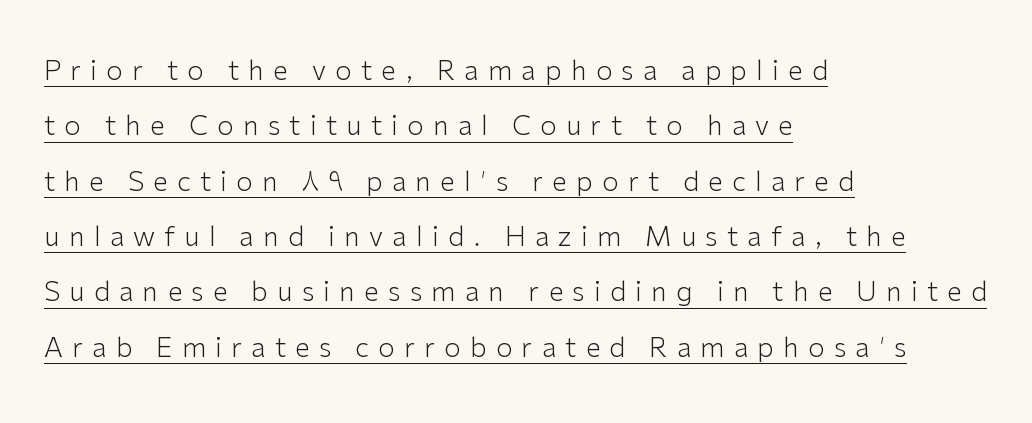
The image shows 27 px text type, upright; set left-aligned, loose line spacing (2.05x), unusually wide letter spacing (+0.34 em), underlined.
